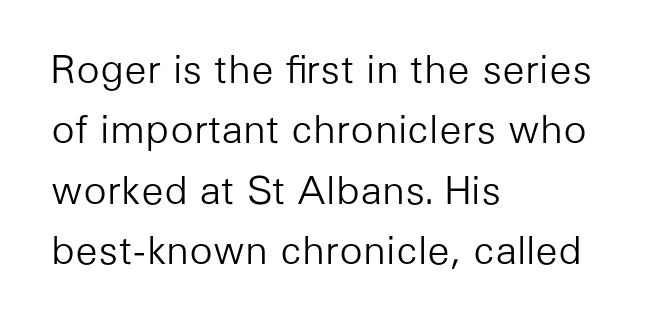
Do the characters align in a grid? No, the font is proportional. Observe the ordinary spacing: letters are neighbours, not strangers. The space directly below the letters is spotless. Weight: not bold — regular or lighter. Which margin do the lines hug? The left one — the right edge is uneven. Serif or sans? Sans — the stroke terminals are bare.
